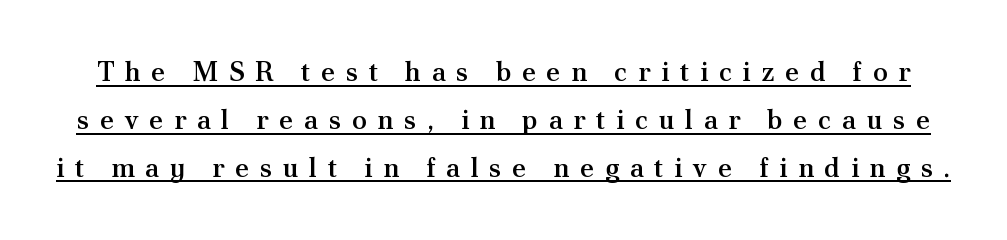
The image shows 27 px text type, upright; set line spacing 1.77x, unusually wide letter spacing (+0.39 em), underlined.
